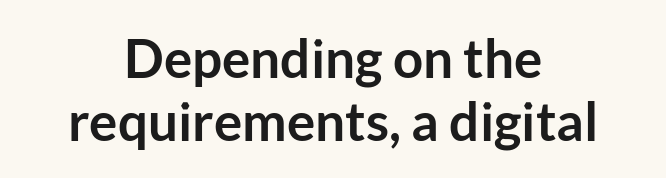
The image shows 53 px semibold sans-serif type, upright; set centered, line spacing 1.18x, normal letter spacing, not underlined; low stroke contrast and a medium x-height.
